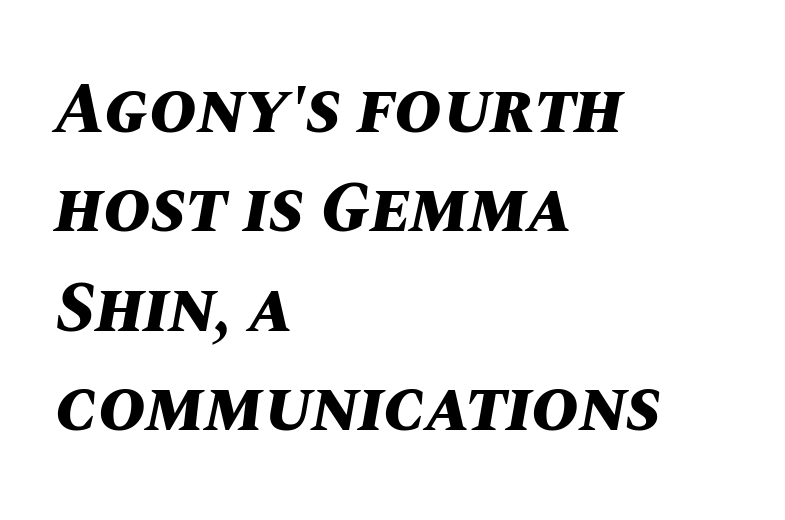
Q: Is the text bold? A: Yes.
Q: Is the text italic (slanted)? A: Yes, it leans right by about 10 degrees.
Q: Is the text underlined? A: No.
Q: How is the paragraph aligned? A: Left-aligned.
Q: Is the spacing between letters normal or unusually wide? A: Normal.
Q: Is the spacing between lines tight, normal or loose? A: Normal.
Q: Width (condensed, normal, or wide)? A: Normal.
Q: Stroke contrast? A: Medium.
Q: x-height? A: Large.
Q: Monospaced? A: No.
